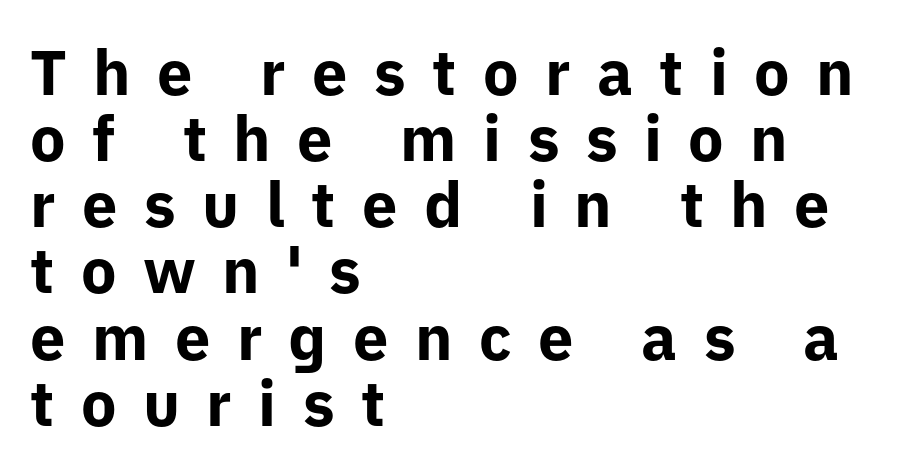
I'd call this a sans setting — the letters go barefoot. Letter spacing: wide. Every stem runs plumb, perpendicular to the baseline. This block would grow much taller if given ordinary leading; it's compressed now. The words here are not underlined. The rendering anchors every line to the left-hand side.
